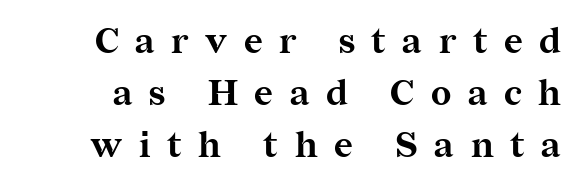
Here the designer chose a conventional face with non-uniform glyph widths. These words are printed bold, with thick strokes throughout. Caption: expanded tracking, letters set apart. Decoration check: the copy has no underline.
